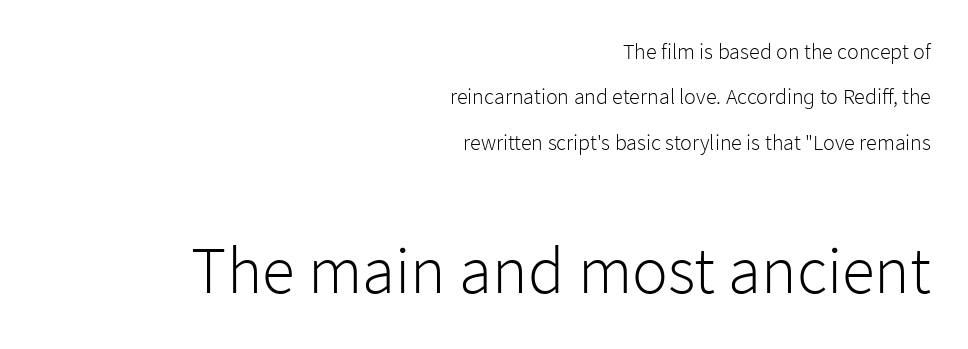
The paragraph shown leans on its right margin. Between one letter and the next there's only the usual sliver of space. These lines stand farther apart than default settings would place them. These lines are rendered in a variable-pitch font. Is this a heavy cut? Hardly; it is regular or lighter.
